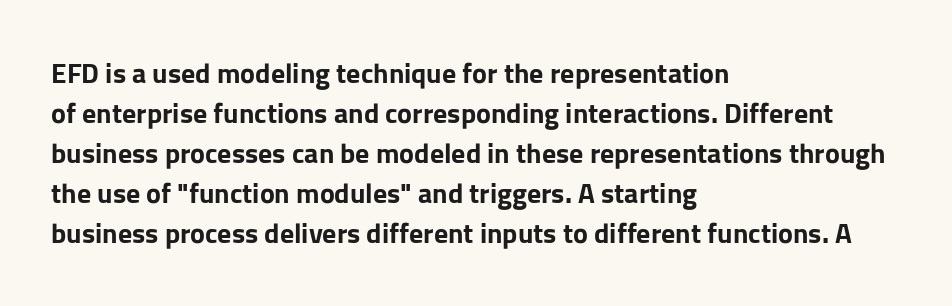
The space beneath each line is pristine and unruled. Layout note: lines flush left. How would I describe the line gaps? Plain and ordinary. The letters advance in unequal steps, a hallmark of proportional type. Is the type bold? Yes — the strokes are clearly thick and heavy.
